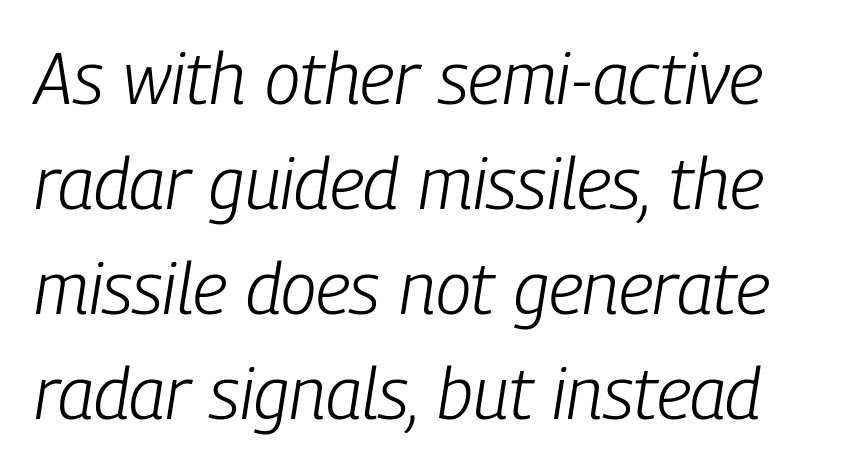
The strip under each line holds only bare page. Observe the lean: these are italic letterforms. What's the leading like? Ordinary, nothing unusual. A typesetter would call this proportional, since set widths differ per character. Tracking value appears to be zero — textbook default spacing. No heavy texture on the line: the type isn't bold.
